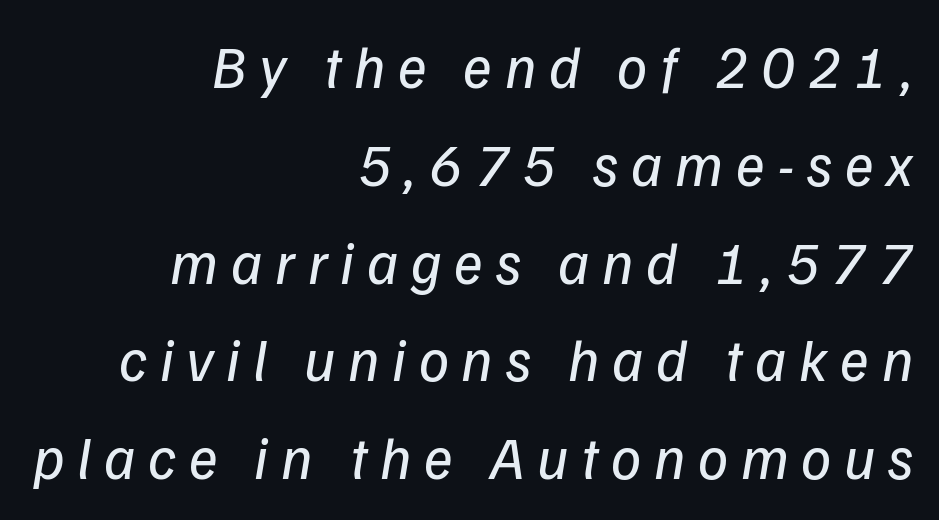
{"serif": "no", "bold": "no", "weight": "regular", "width": "normal", "stroke_contrast": "low", "x_height": "medium", "monospaced": "no", "underline": "no", "align": "right", "line_spacing": "normal", "line_spacing_ratio": 1.63, "letter_spacing": "wide", "letter_spacing_em": 0.21, "glyph_px": 60}
